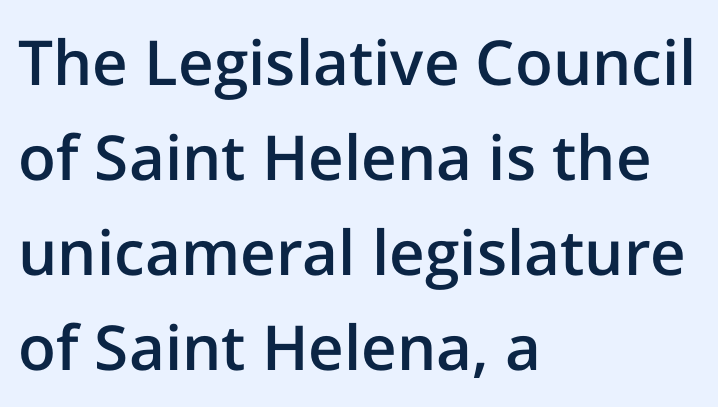
The letters stand straight up with perfectly vertical stems. The letters advance in unequal steps, a hallmark of proportional type. The glyphs are unaccompanied by any horizontal stroke below them. Leading: standard. These lines are composed in type without serifs.
